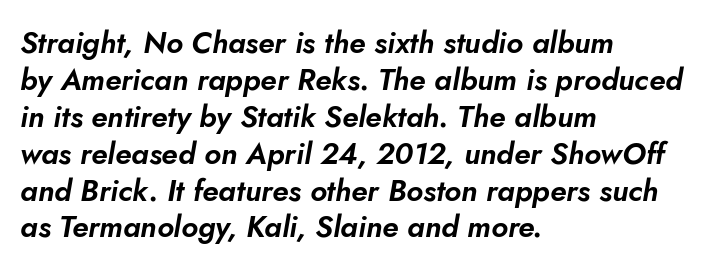
Horizontally, the lines are justified to the leading edge only. Think of a printed novel: that variable character pitch is what you see here. Bare-footed words on every line. The face used here is rendered with its standard letterfit. The font's italic variant was chosen for this text.
